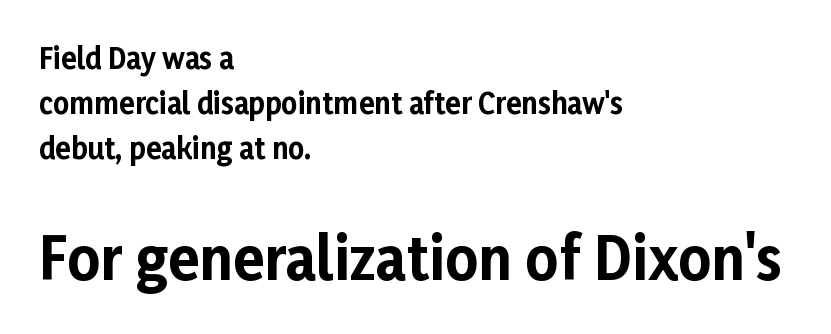
{"serif": "no", "italic": "no", "bold": "yes", "weight": "bold", "width": "normal", "stroke_contrast": "low", "x_height": "medium", "monospaced": "no", "underline": "no", "align": "left", "line_spacing": "normal", "line_spacing_ratio": 1.6, "letter_spacing": "normal", "letter_spacing_em": 0.0, "larger_block": "second", "size_ratio": 2.04, "glyph_px": 57}
